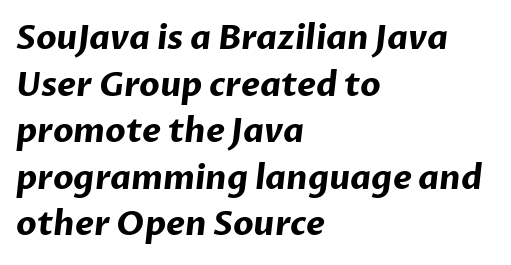
Each new line begins a customary step beneath the previous one. A full-strength bold gives these letters their thick strokes. The glyphs are unaccompanied by any horizontal stroke below them. Inter-character spacing is left at the font's built-in metrics. Check where the strokes stop: nothing finishes them off — pure sans.
